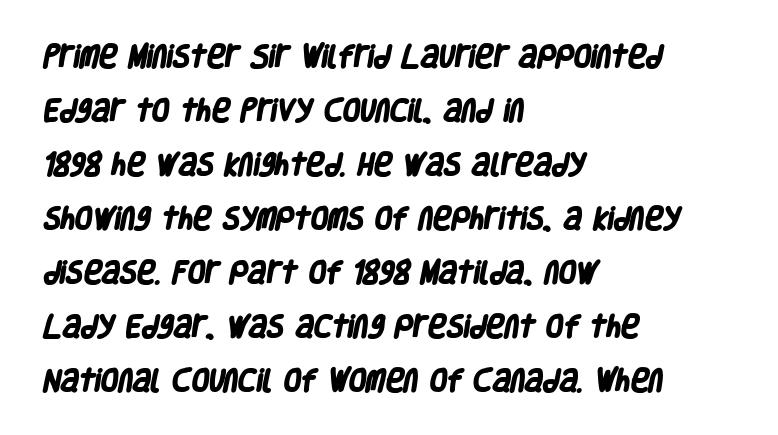
Visually the block forms a straight wall on the left and a jagged coastline on the right. A full-strength bold gives these letters their thick strokes. Is the letter spacing exaggerated? No — it looks like the ordinary default. Regarding leading, the lines here are spaced well apart. The foot of each line stays bare and open.
